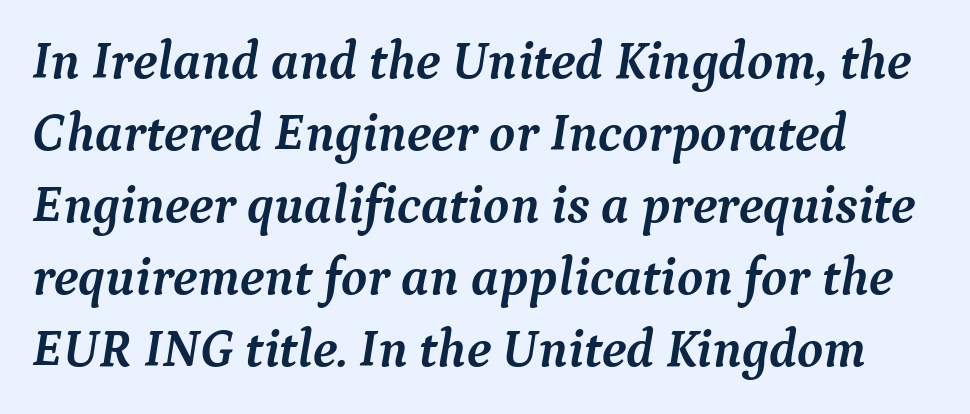
{"serif": "yes", "italic": "yes", "lean": "right", "slant_degrees": 9, "bold": "yes", "weight": "semibold", "width": "normal", "stroke_contrast": "medium", "x_height": "medium", "monospaced": "no", "underline": "no", "line_spacing": "normal", "line_spacing_ratio": 1.36, "letter_spacing": "normal", "letter_spacing_em": 0.0, "glyph_px": 53}
